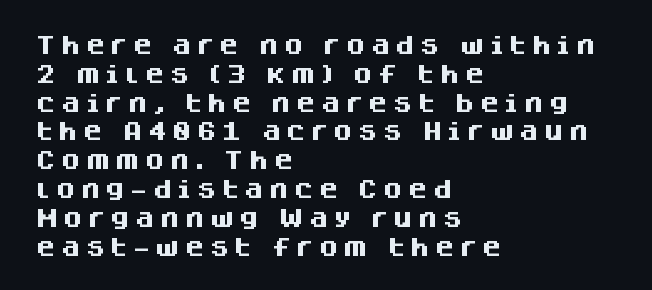
{"italic": "no", "bold": "yes", "underline": "no", "align": "left", "line_spacing": "normal", "line_spacing_ratio": 1.44, "letter_spacing": "wide", "letter_spacing_em": 0.24, "glyph_px": 20}
